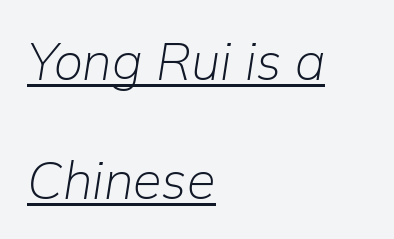
Q: Is the text bold? A: No.
Q: Is the text italic (slanted)? A: Yes, it leans right by about 9 degrees.
Q: Is the text underlined? A: Yes.
Q: How is the paragraph aligned? A: Left-aligned.
Q: Is the spacing between letters normal or unusually wide? A: Normal.
Q: Is the spacing between lines tight, normal or loose? A: Loose.
Q: Width (condensed, normal, or wide)? A: Normal.
Q: Stroke contrast? A: Low.
Q: x-height? A: Medium.
Q: Monospaced? A: No.
